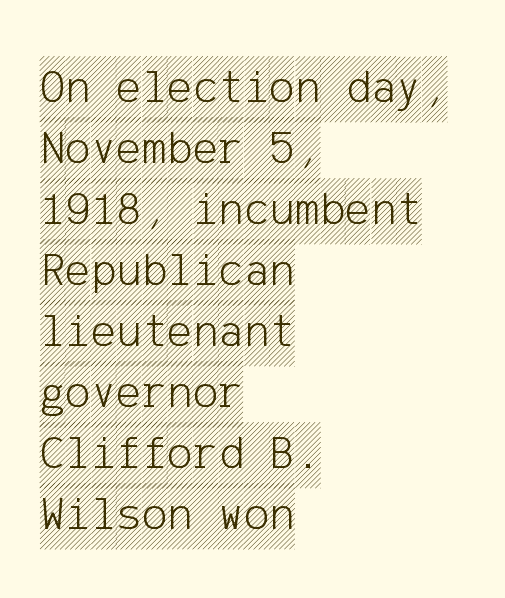
The image shows 48 px condensed type, upright; set left-aligned, normal line spacing (1.27x), normal letter spacing, not underlined; a large x-height.
